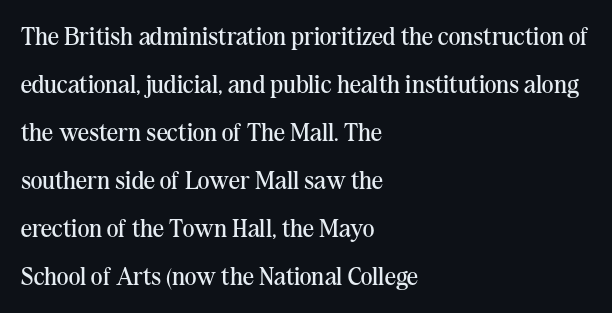
Q: Is the text bold? A: No.
Q: Is the text italic (slanted)? A: No, it is upright.
Q: Is the text underlined? A: No.
Q: How is the paragraph aligned? A: Left-aligned.
Q: Is the spacing between letters normal or unusually wide? A: Normal.
Q: Is the spacing between lines tight, normal or loose? A: Loose.
